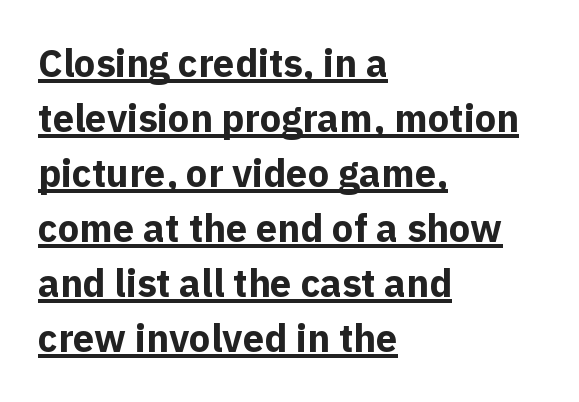
{"serif": "no", "italic": "no", "bold": "yes", "weight": "bold", "width": "normal", "x_height": "medium", "monospaced": "no", "underline": "yes", "align": "left", "line_spacing": "normal", "line_spacing_ratio": 1.45, "letter_spacing": "normal", "letter_spacing_em": 0.0, "glyph_px": 38}
